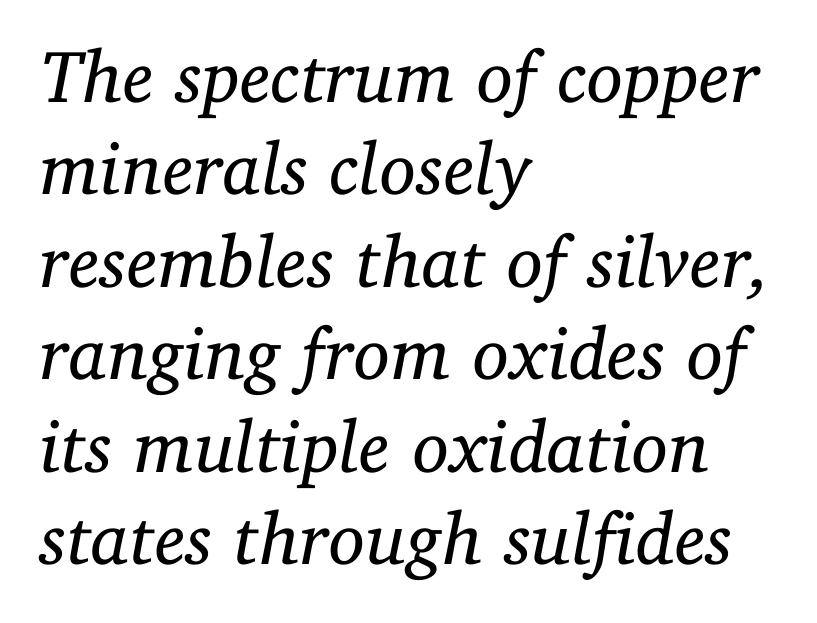
Q: Is the text bold? A: No.
Q: Is the text italic (slanted)? A: Yes, it leans right by about 11 degrees.
Q: Is the typeface a serif or a sans-serif typeface? A: Serif.
Q: Is the text underlined? A: No.
Q: How is the paragraph aligned? A: Left-aligned.
Q: Is the spacing between letters normal or unusually wide? A: Normal.
Q: Is the spacing between lines tight, normal or loose? A: Normal.
Q: Width (condensed, normal, or wide)? A: Normal.
Q: Stroke contrast? A: Low.
Q: x-height? A: Medium.
Q: Monospaced? A: No.
